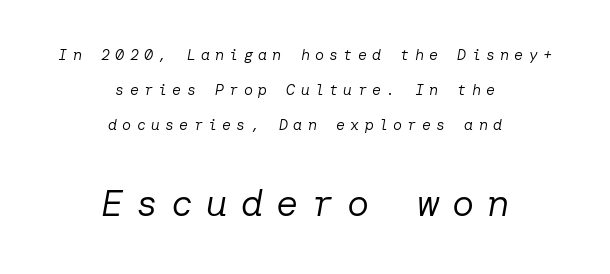
The image shows 37 px regular-weight type, italic (leaning right); set centered, loose line spacing (2.33x), unusually wide letter spacing (+0.35 em), not underlined; the second (bottom) block is 2.47x larger; low stroke contrast and a medium x-height.
